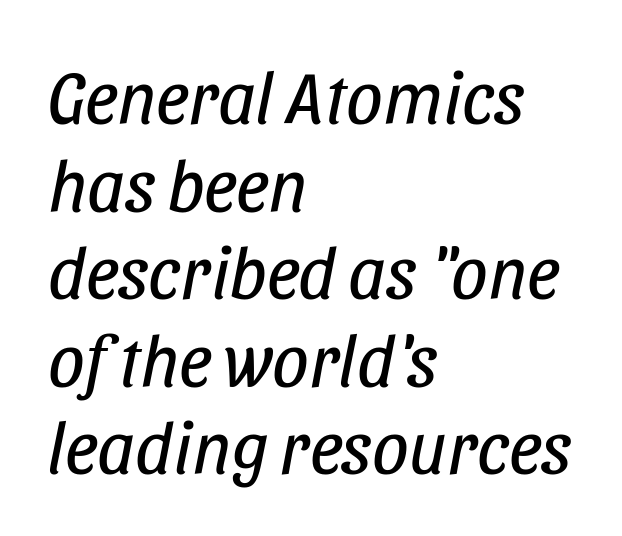
No heavy texture on the line: the type isn't bold. The typography opts for an oblique posture over an upright one. Plain, unruled lines of type. The paragraph has a hard left edge and a soft right edge. Each word holds together tightly as a unit, with standard inter-letter gaps. Think of a printed novel: that variable character pitch is what you see here.
